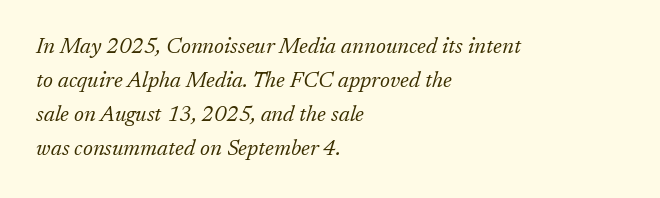
{"italic": "yes", "lean": "right", "slant_degrees": 17, "bold": "no", "underline": "no", "align": "left", "line_spacing": "normal", "line_spacing_ratio": 1.55, "letter_spacing": "normal", "letter_spacing_em": 0.0, "glyph_px": 22}
